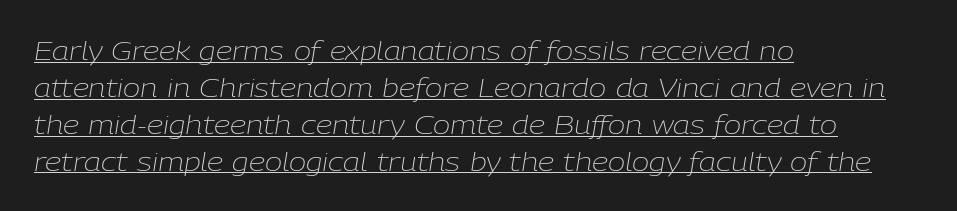
{"italic": "yes", "lean": "right", "slant_degrees": 9, "bold": "no", "underline": "yes", "align": "left", "line_spacing": "normal", "line_spacing_ratio": 1.42, "letter_spacing": "normal", "letter_spacing_em": 0.0, "glyph_px": 26}
